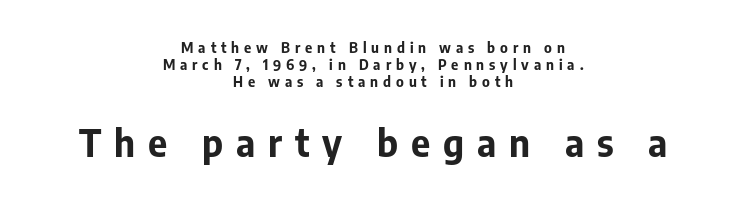
{"serif": "no", "italic": "no", "bold": "yes", "weight": "bold", "width": "normal", "stroke_contrast": "low", "x_height": "medium", "monospaced": "no", "underline": "no", "align": "center", "line_spacing_ratio": 1.2, "letter_spacing": "wide", "letter_spacing_em": 0.35, "larger_block": "second", "size_ratio": 2.64, "glyph_px": 37}
